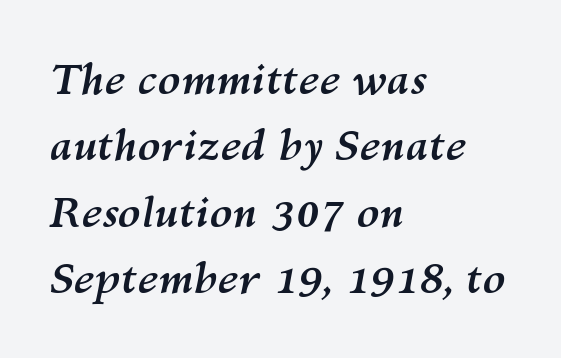
The image shows 42 px semibold type, italic (leaning right); set left-aligned, normal line spacing (1.58x), normal letter spacing, not underlined; medium stroke contrast and a medium x-height.
